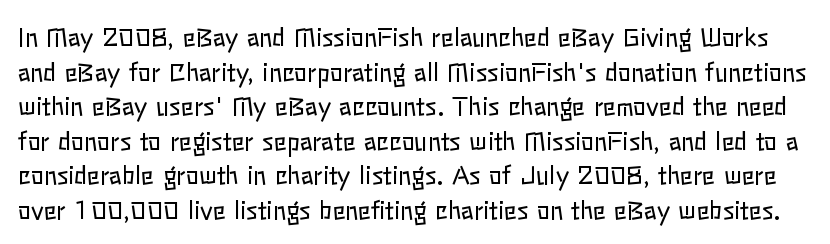
In terms of leading, this rendering sits right in the middle. If you drew a line through each stem, it would be perfectly vertical. Letter spacing: default. Check under the words: just untouched page. Is this a heavy cut? Hardly; it is regular or lighter.
